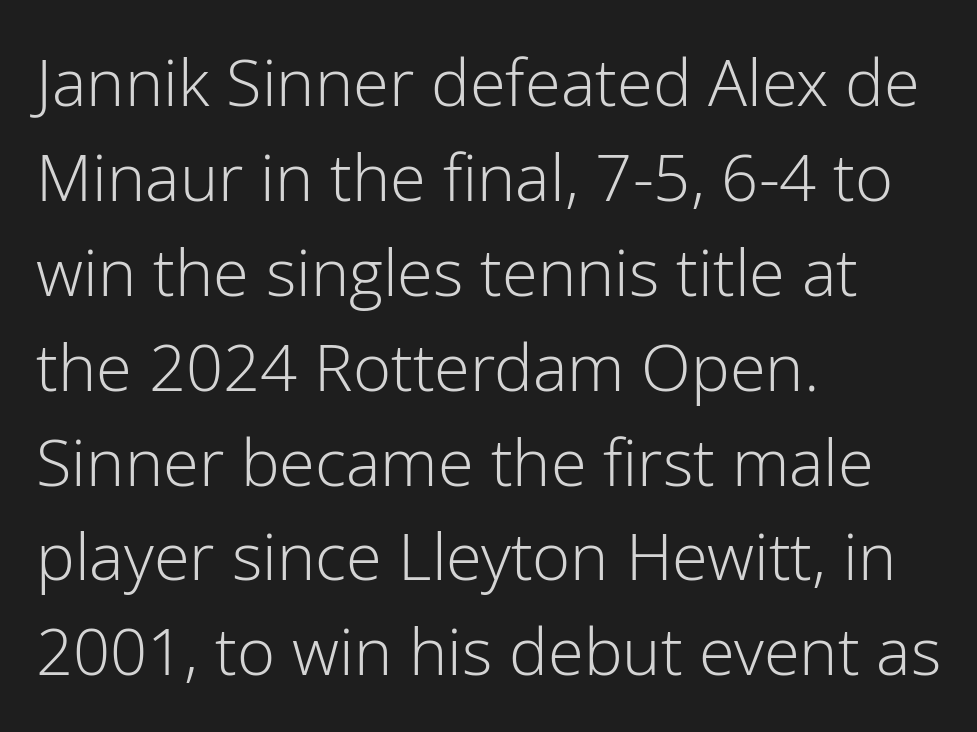
The image shows 65 px light sans-serif type, upright; set left-aligned, normal line spacing (1.46x), normal letter spacing, not underlined; low stroke contrast and a medium x-height.
